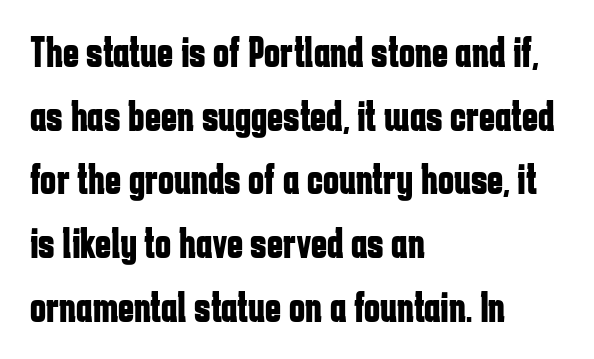
Q: Is the text bold? A: Yes.
Q: Is the text italic (slanted)? A: No, it is upright.
Q: Is the typeface a serif or a sans-serif typeface? A: Sans-serif.
Q: Is the text underlined? A: No.
Q: How is the paragraph aligned? A: Left-aligned.
Q: Is the spacing between letters normal or unusually wide? A: Normal.
Q: Is the spacing between lines tight, normal or loose? A: Normal.
Q: Width (condensed, normal, or wide)? A: Condensed.
Q: Stroke contrast? A: Low.
Q: x-height? A: Medium.
Q: Monospaced? A: No.
